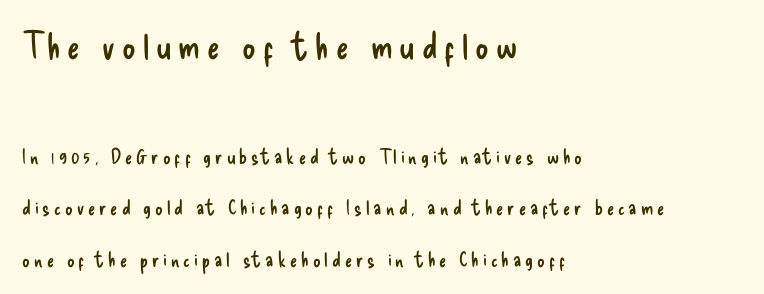
Look at the bottom of the vertical strokes: they stop flat, with no serifs. Layout note: lines flush left. Glance below the letters and you will spot only blank space. Spacing verdict: proportional, widths tailored to each character.
